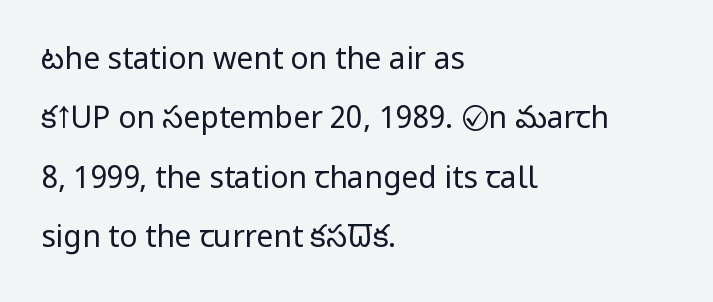
{"serif": "no", "italic": "no", "bold": "no", "weight": "regular", "width": "condensed", "stroke_contrast": "low", "x_height": "large", "monospaced": "no", "underline": "no", "align": "left", "line_spacing": "loose", "line_spacing_ratio": 1.98, "letter_spacing": "normal", "letter_spacing_em": 0.0, "glyph_px": 30}
